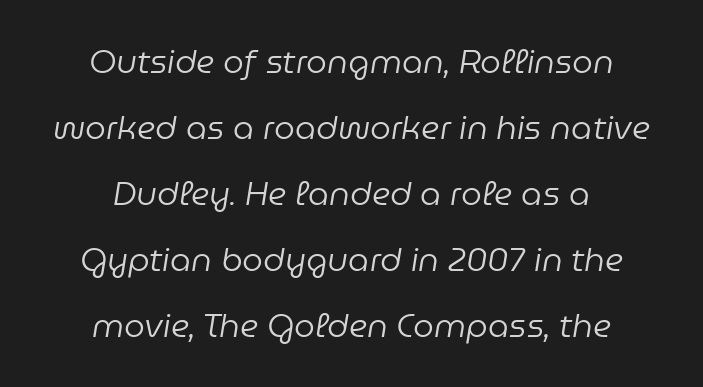
Caption: standard tracking, unaltered. This sample has the flowing, uneven cadence of proportional lettering. Every row of glyphs is offset so its center matches the block's center. Students, observe: this is what heavily led, spacious text looks like. Descender tails drop into unmarked territory.
